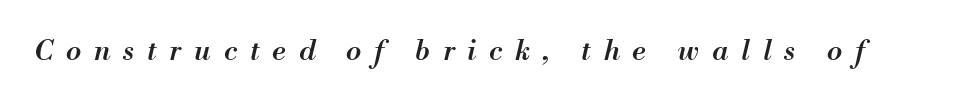
{"italic": "yes", "lean": "right", "slant_degrees": 13, "bold": "semi", "weight": "semibold", "width": "normal", "stroke_contrast": "medium", "x_height": "small", "monospaced": "no", "underline": "no", "letter_spacing": "wide", "letter_spacing_em": 0.46, "glyph_px": 28}
